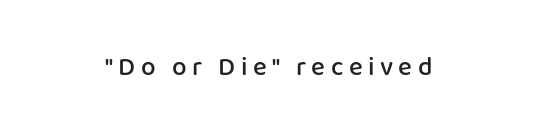
The image shows 26 px text type, upright; set centered, unusually wide letter spacing (+0.21 em), not underlined.
